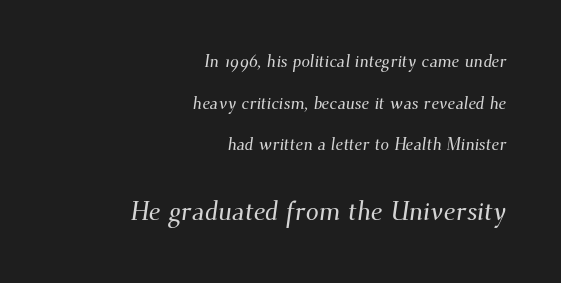
Default kerning and tracking; the words read as compact shapes. Scale increases going downward across the two blocks. The foot of each line stays bare and open. The leading is generous, giving the passage an open texture. Teacher's note: observe the even right margin — that is flush-right alignment.
